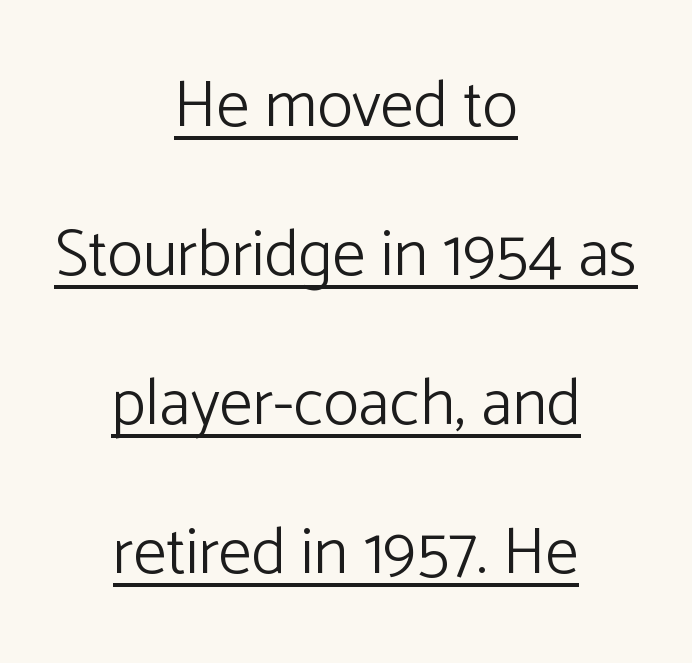
{"serif": "no", "italic": "no", "bold": "no", "weight": "light", "width": "normal", "stroke_contrast": "low", "x_height": "medium", "monospaced": "no", "underline": "yes", "align": "center", "line_spacing": "loose", "line_spacing_ratio": 2.26, "letter_spacing": "normal", "letter_spacing_em": 0.0, "glyph_px": 66}
